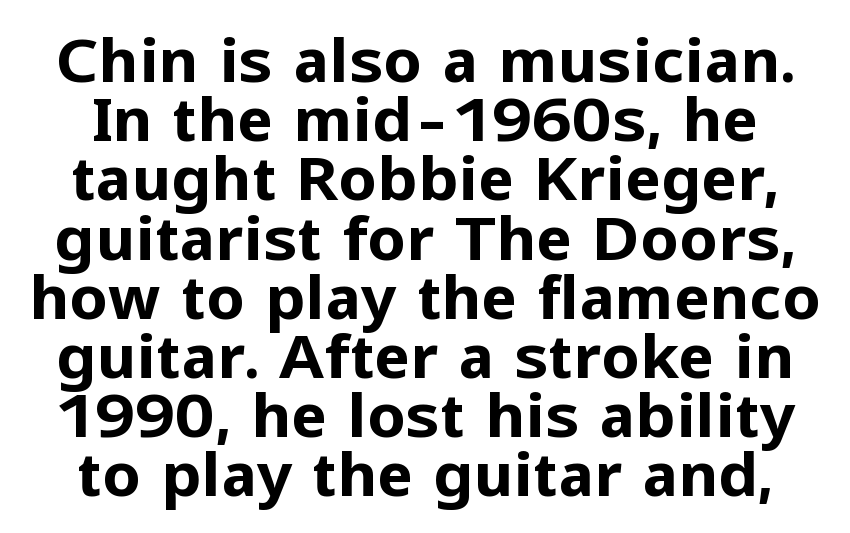
Q: Is the text bold? A: Yes.
Q: Is the text italic (slanted)? A: No, it is upright.
Q: Is the typeface a serif or a sans-serif typeface? A: Sans-serif.
Q: Is the text underlined? A: No.
Q: Is the spacing between letters normal or unusually wide? A: Normal.
Q: Is the spacing between lines tight, normal or loose? A: Tight.
Q: Width (condensed, normal, or wide)? A: Normal.
Q: Stroke contrast? A: Low.
Q: x-height? A: Medium.
Q: Monospaced? A: No.
